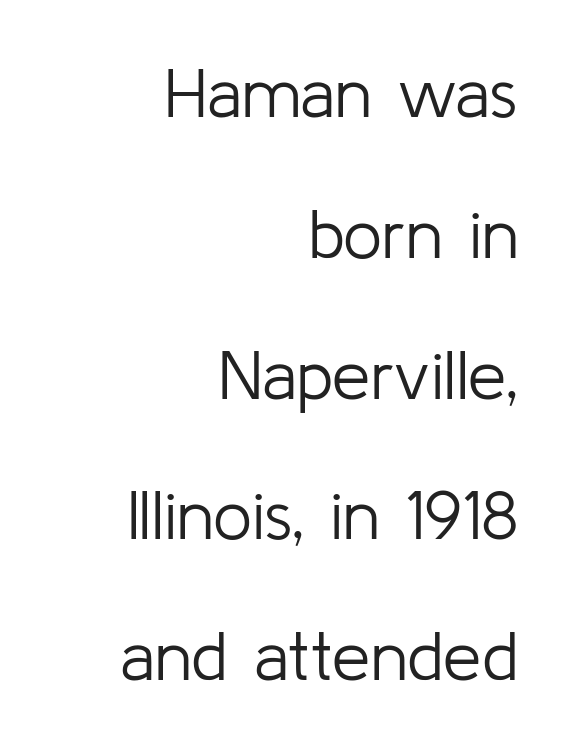
{"serif": "no", "italic": "no", "bold": "no", "weight": "light", "width": "normal", "stroke_contrast": "low", "x_height": "medium", "monospaced": "no", "underline": "no", "align": "right", "line_spacing": "loose", "line_spacing_ratio": 2.04, "letter_spacing": "normal", "letter_spacing_em": 0.0, "glyph_px": 69}
